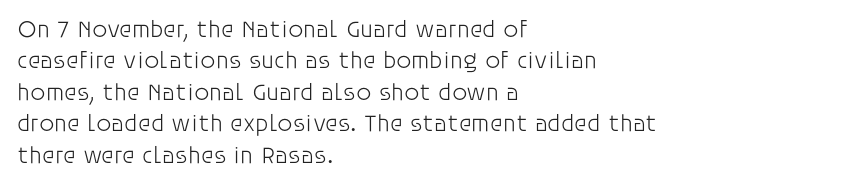
What stands out about the letter spacing? Nothing — it is the standard amount. Unmarked baselines from the first word to the last. The rendering anchors every line to the left-hand side. Regarding leading, the lines here are spaced in the standard way. Compared with a typical body face, this is equally light or lighter still. In terms of posture, this sample is upright.
